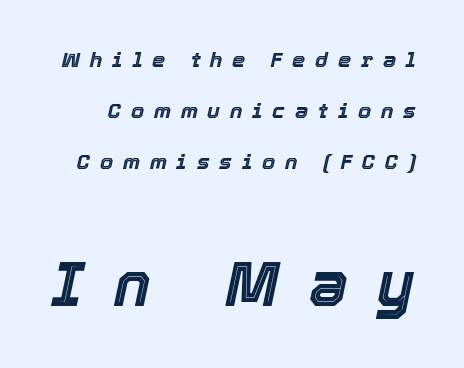
The image shows 62 px text type, italic (leaning right); set loose line spacing (2.42x), unusually wide letter spacing (+0.47 em), not underlined; the second (bottom) block is 2.95x larger; a medium x-height.
